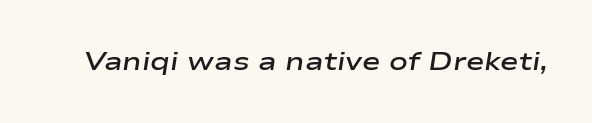
The image shows 25 px text type, italic (leaning right); set normal letter spacing, not underlined.
